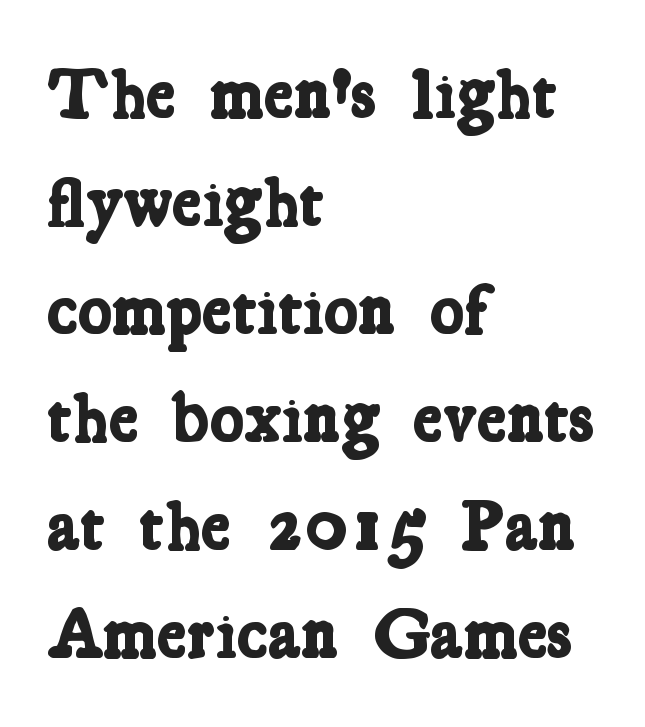
{"serif": "yes", "bold": "yes", "weight": "bold", "width": "condensed", "stroke_contrast": "low", "x_height": "medium", "monospaced": "no", "underline": "no", "align": "left", "line_spacing": "normal", "line_spacing_ratio": 1.52, "letter_spacing": "normal", "letter_spacing_em": 0.0, "glyph_px": 71}
